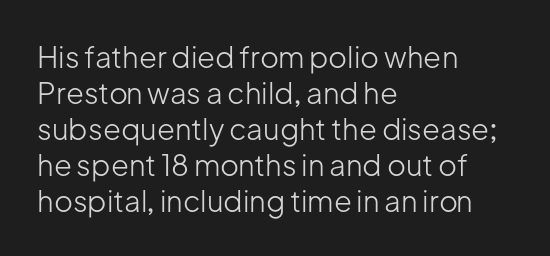
The image shows 29 px light sans-serif type, upright; set left-aligned, line spacing 1.24x, normal letter spacing, not underlined; low stroke contrast and a medium x-height.
